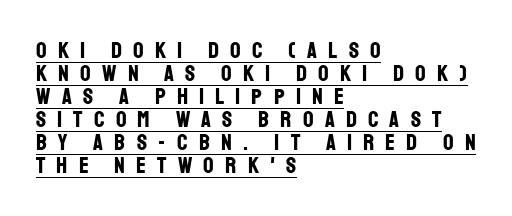
{"italic": "no", "bold": "yes", "underline": "yes", "align": "left", "line_spacing": "tight", "line_spacing_ratio": 1.0, "letter_spacing": "wide", "letter_spacing_em": 0.49, "glyph_px": 23}
